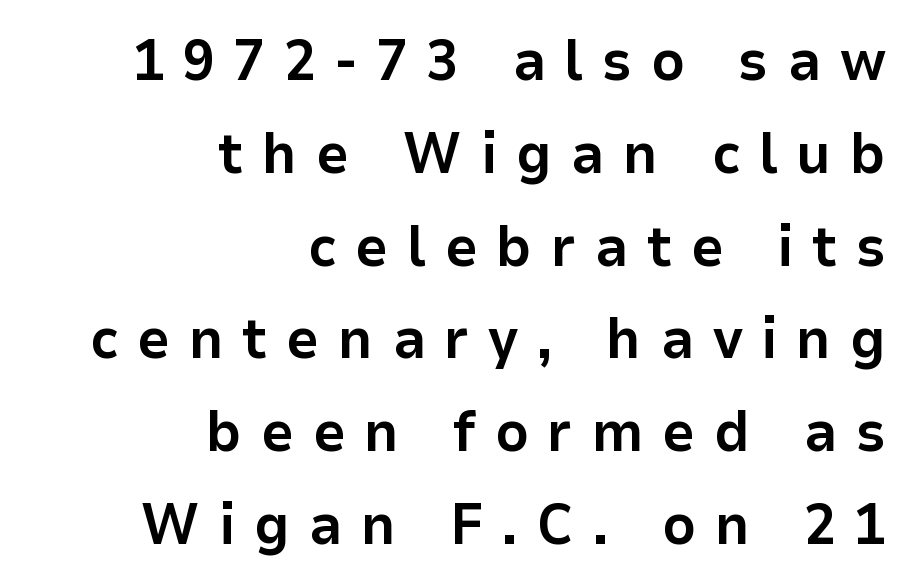
Q: Is the text bold? A: Yes.
Q: Is the text italic (slanted)? A: No, it is upright.
Q: Is the typeface a serif or a sans-serif typeface? A: Sans-serif.
Q: Is the text underlined? A: No.
Q: How is the paragraph aligned? A: Right-aligned.
Q: Is the spacing between letters normal or unusually wide? A: Unusually wide.
Q: Is the spacing between lines tight, normal or loose? A: Normal.
Q: Width (condensed, normal, or wide)? A: Normal.
Q: Stroke contrast? A: Low.
Q: x-height? A: Medium.
Q: Monospaced? A: No.
